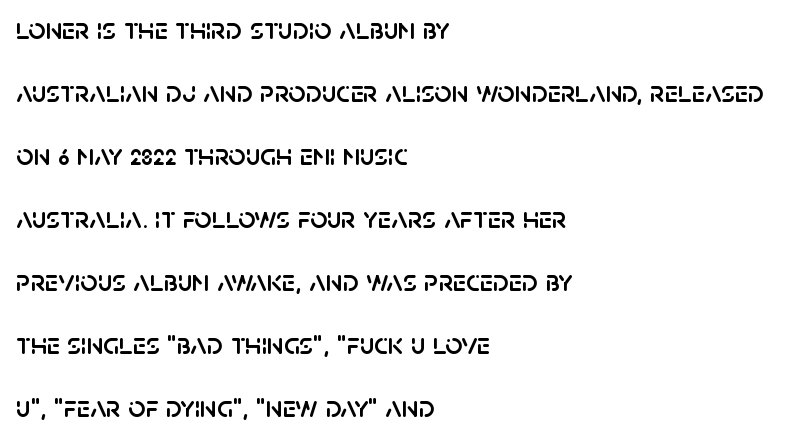
The image shows 30 px sans-serif type, upright; set left-aligned, loose line spacing (2.1x), normal letter spacing, not underlined; low stroke contrast and a large x-height.
